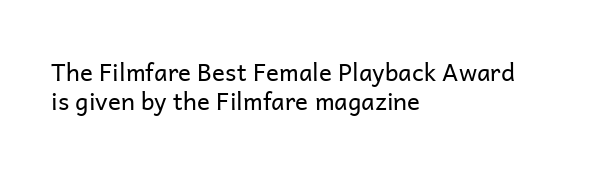
Horizontal alignment here is leftward, the default for most running prose. Is the stroke heavy? The answer is a plain regular-or-lighter. Posture: upright roman. The baseline area is clear. Between one letter and the next there's only the usual sliver of space.
